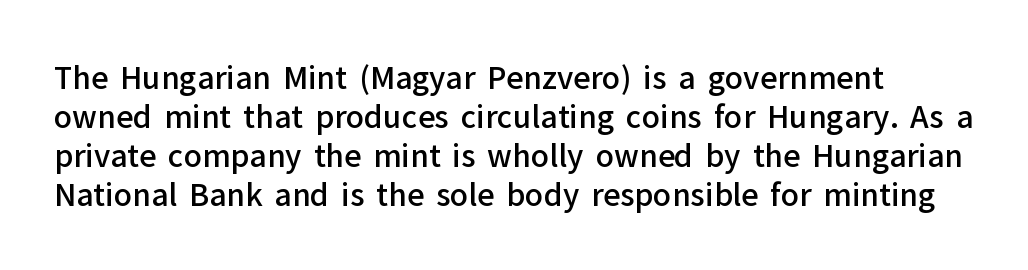
If you drew a line through each stem, it would be perfectly vertical. Font category for this specimen: sans-serif. Character widths vary here, with narrow letters taking less room than wide ones. Reading down the column, the eye jumps a familiar distance to each next line. A bare baseline throughout the passage.
